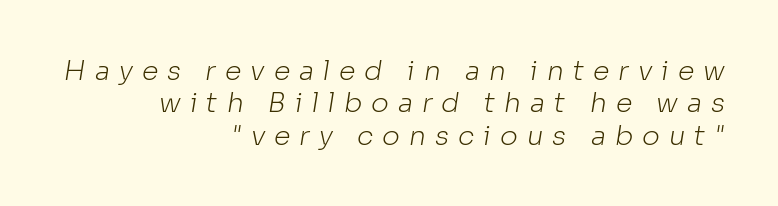
Q: Is the text bold? A: No.
Q: Is the text underlined? A: No.
Q: How is the paragraph aligned? A: Right-aligned.
Q: Is the spacing between letters normal or unusually wide? A: Unusually wide.
